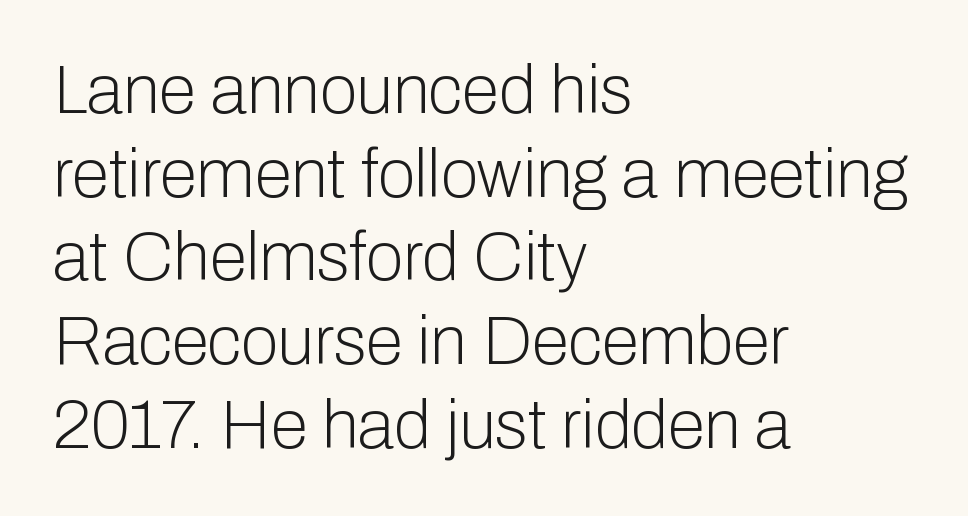
{"serif": "no", "italic": "no", "bold": "no", "weight": "light", "width": "normal", "stroke_contrast": "low", "x_height": "medium", "monospaced": "no", "underline": "no", "align": "left", "line_spacing_ratio": 1.23, "letter_spacing": "normal", "letter_spacing_em": 0.0, "glyph_px": 68}
